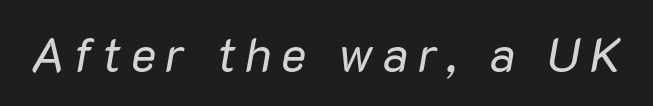
Q: Is the text bold? A: No.
Q: Is the text italic (slanted)? A: Yes, it leans right by about 10 degrees.
Q: Is the text underlined? A: No.
Q: Is the spacing between letters normal or unusually wide? A: Unusually wide.
Q: Width (condensed, normal, or wide)? A: Normal.
Q: Stroke contrast? A: Low.
Q: x-height? A: Medium.
Q: Monospaced? A: No.
